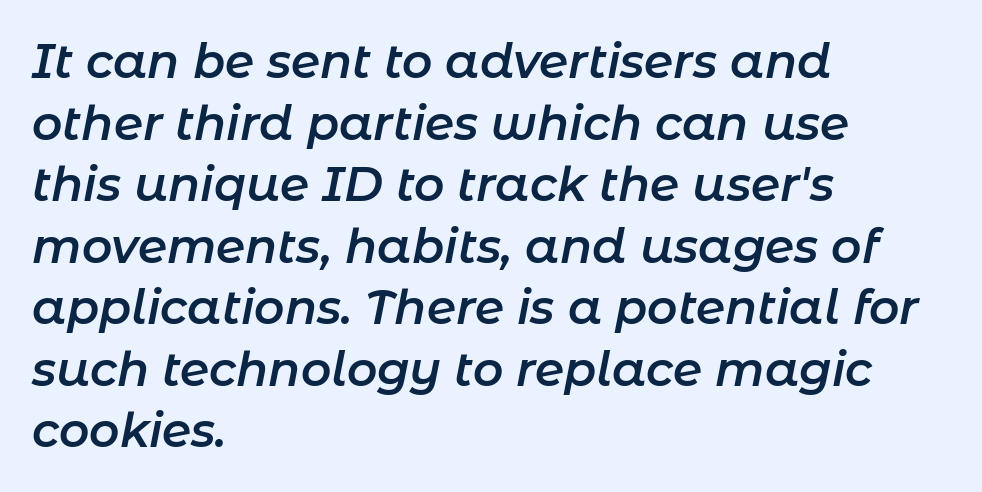
A normal amount of white space separates one row of letters from the next. How heavy is the stroke? Medium-heavy — a semibold, shy of bold. If you drew a ruler down the left edge, every line would touch it. Posture: slanted.
